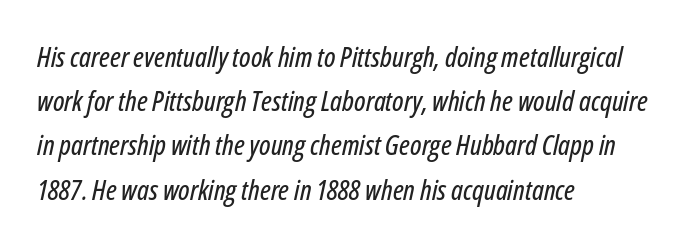
The image shows 28 px condensed type, italic (leaning right); set left-aligned, normal line spacing (1.58x), normal letter spacing, not underlined; low stroke contrast and a medium x-height.
